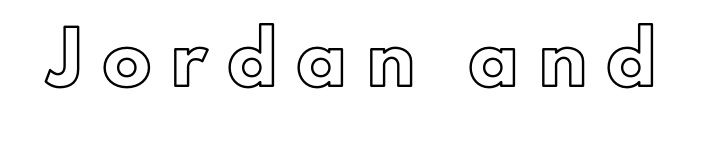
A bare baseline throughout the passage. This sample has the flowing, uneven cadence of proportional lettering. The typography opts for an upright posture over an oblique one. There is plenty of visible air inserted between adjacent glyphs.
